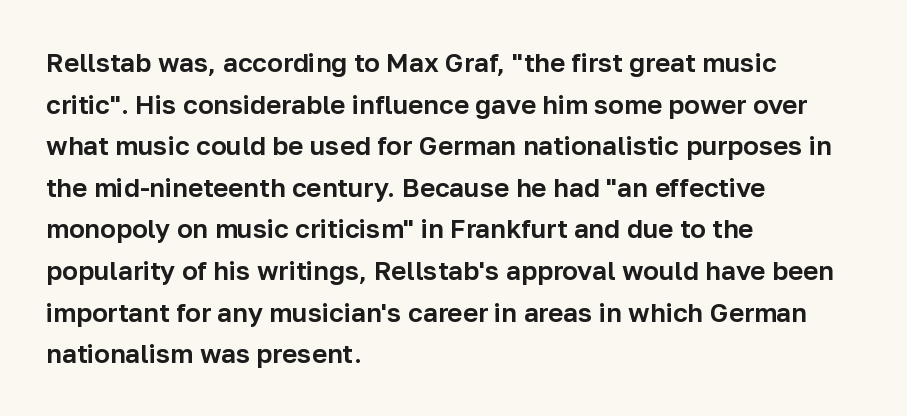
The image shows 26 px text type, upright; set left-aligned, normal line spacing (1.6x), normal letter spacing, not underlined.
